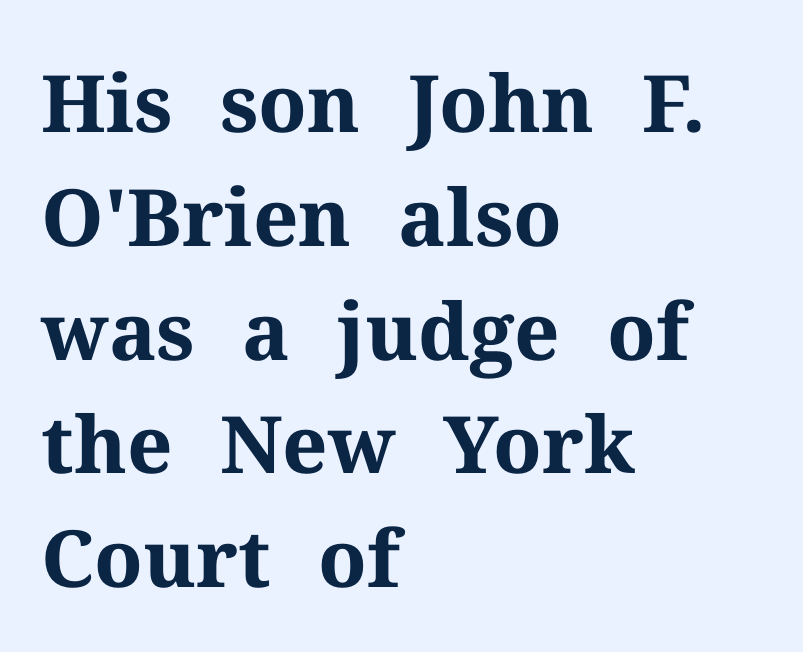
Tracking here is standard; glyphs follow each other at the usual distance. The letters stand straight up with perfectly vertical stems. Check where the strokes stop: tiny serifs finish them off. Visually the block forms a straight wall on the left and a jagged coastline on the right. Set as a true bold cut, around the 700 mark.
